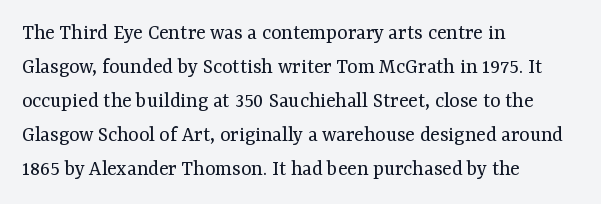
The image shows 22 px text type, upright; set left-aligned, normal line spacing (1.55x), normal letter spacing, not underlined.
